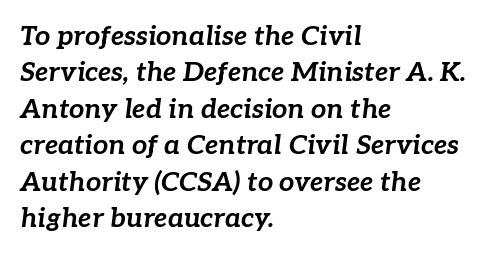
Q: Is the text bold? A: Yes.
Q: Is the text italic (slanted)? A: Yes, it leans right by about 7 degrees.
Q: Is the text underlined? A: No.
Q: How is the paragraph aligned? A: Left-aligned.
Q: Is the spacing between letters normal or unusually wide? A: Normal.
Q: Is the spacing between lines tight, normal or loose? A: Normal.
